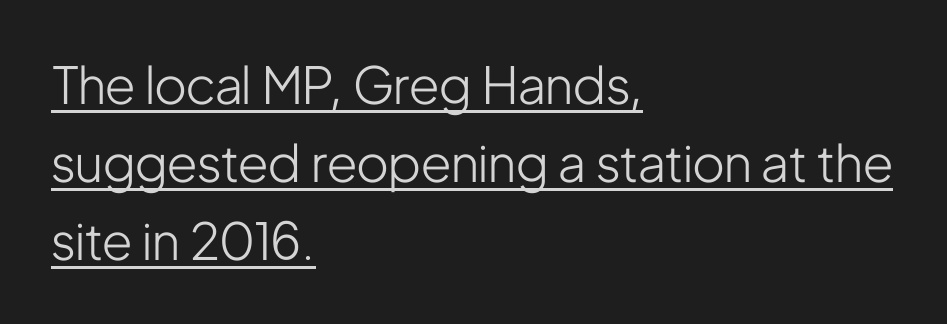
This rendering employs a face without finishing strokes, i.e., a sans-serif. This is underlined copy, the kind a proofreader might mark for attention. Each stroke keeps to a modest, everyday thickness or less. Tracking value appears to be zero — textbook default spacing. Vertically, the passage feels balanced, rows spaced as you'd expect.
